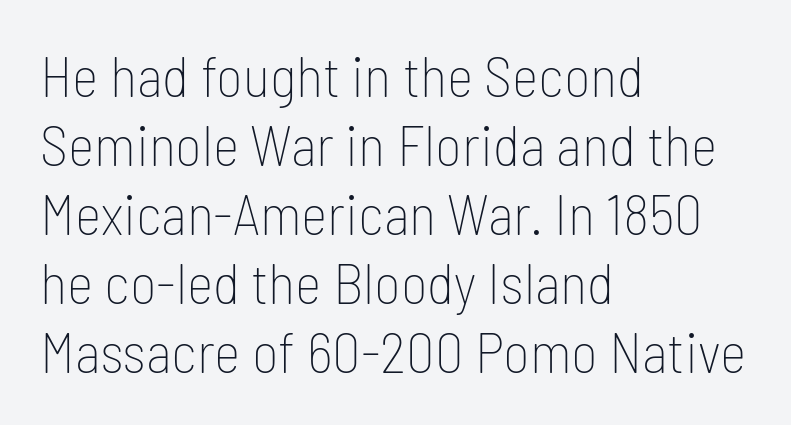
{"serif": "no", "italic": "no", "bold": "no", "weight": "thin", "width": "condensed", "stroke_contrast": "low", "x_height": "medium", "monospaced": "no", "underline": "no", "align": "left", "line_spacing_ratio": 1.21, "letter_spacing": "normal", "letter_spacing_em": 0.0, "glyph_px": 57}
